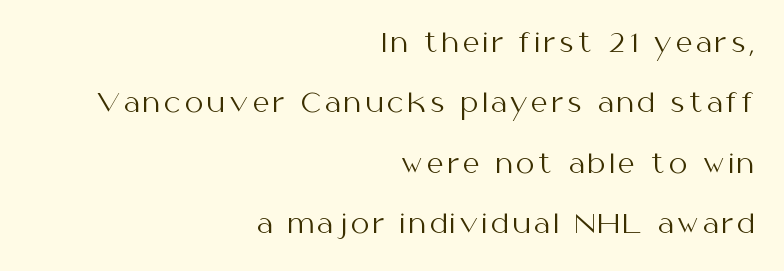
Beneath every word, the page is bare. Typeset ragged left — the right edge is the straight one. The lettering holds an erect, upright posture throughout. Is there much room between lines? Yes — plenty of vertical air separates them. This reads as an unemphasized weight, regular at the heaviest.
